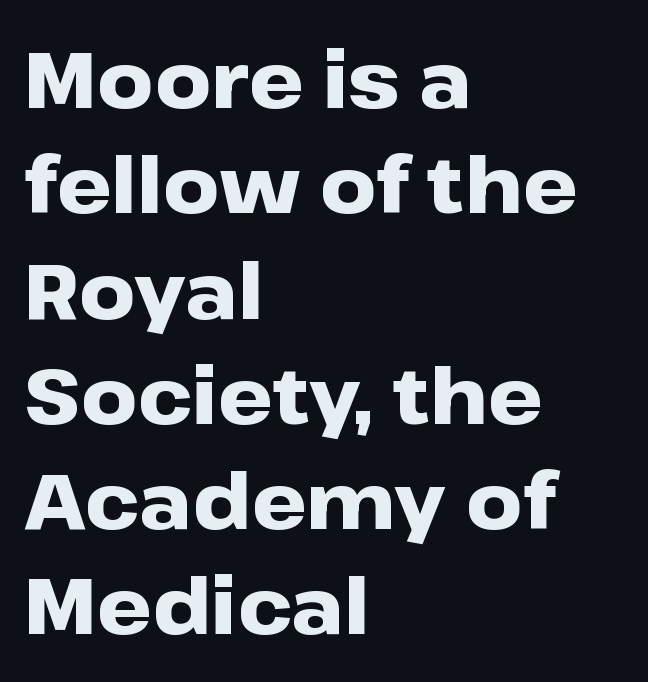
Q: Is the text bold? A: Yes.
Q: Is the text italic (slanted)? A: No, it is upright.
Q: Is the typeface a serif or a sans-serif typeface? A: Sans-serif.
Q: Is the text underlined? A: No.
Q: How is the paragraph aligned? A: Left-aligned.
Q: Is the spacing between letters normal or unusually wide? A: Normal.
Q: Is the spacing between lines tight, normal or loose? A: Normal.
Q: Width (condensed, normal, or wide)? A: Wide.
Q: Stroke contrast? A: Low.
Q: x-height? A: Medium.
Q: Monospaced? A: No.
